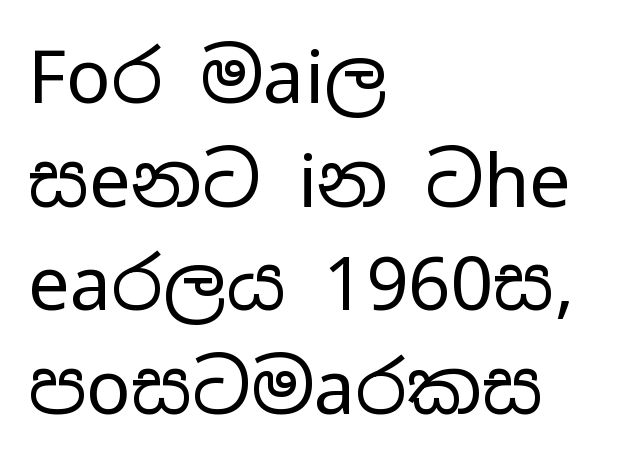
The image shows 74 px regular-weight, wide sans-serif type, upright; set left-aligned, normal line spacing (1.4x), normal letter spacing, not underlined; low stroke contrast and a medium x-height.
